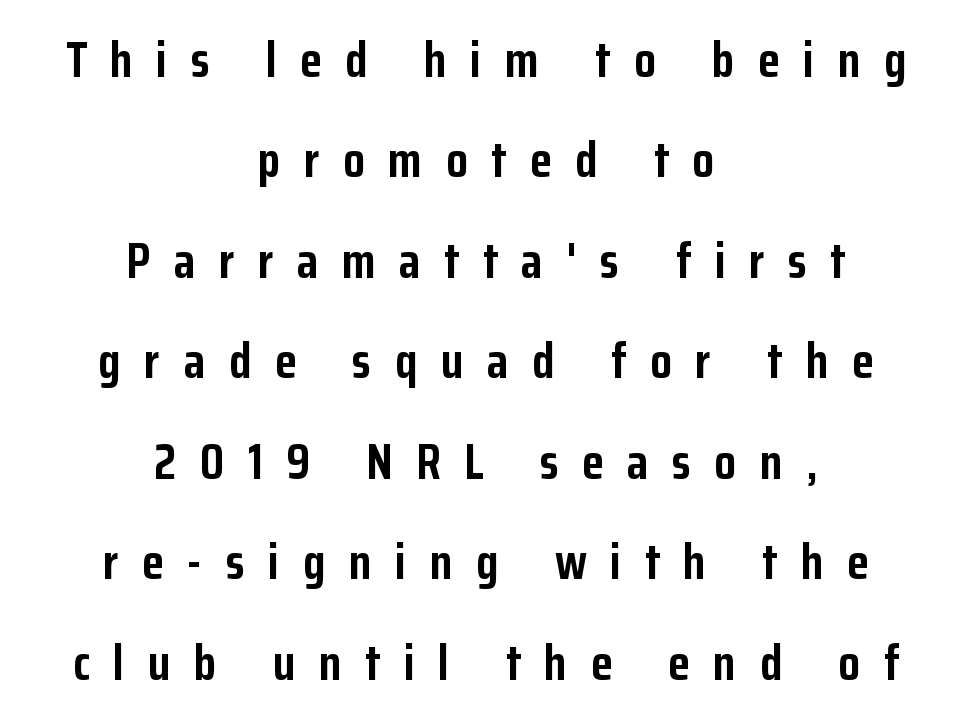
Bare-footed words on every line. Think of a printed novel: that variable character pitch is what you see here. Typographically, this falls in the sans-serif category. Where is the straight margin? There isn't one; the lines are centered.
